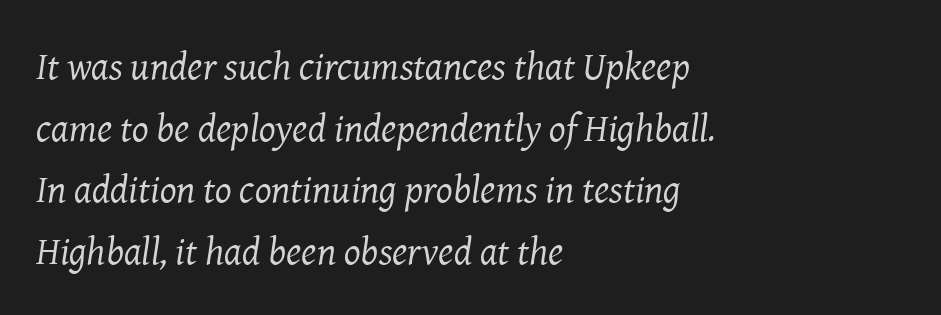
Horizontally, the lines are justified to the leading edge only. The whole block is typeset with a tilt. Anything drawn beneath the words? Only blank space. The strokes are not fattened; the text isn't bold. You can tell from the footed stems that serif type was used.
